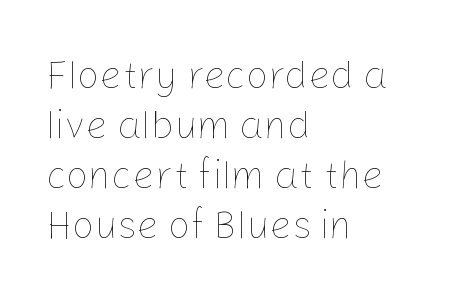
Q: Is the text bold? A: No.
Q: Is the text italic (slanted)? A: No, it is upright.
Q: Is the text underlined? A: No.
Q: How is the paragraph aligned? A: Left-aligned.
Q: Is the spacing between letters normal or unusually wide? A: Normal.
Q: Is the spacing between lines tight, normal or loose? A: Normal.
Q: Width (condensed, normal, or wide)? A: Normal.
Q: Stroke contrast? A: Low.
Q: x-height? A: Medium.
Q: Monospaced? A: No.
